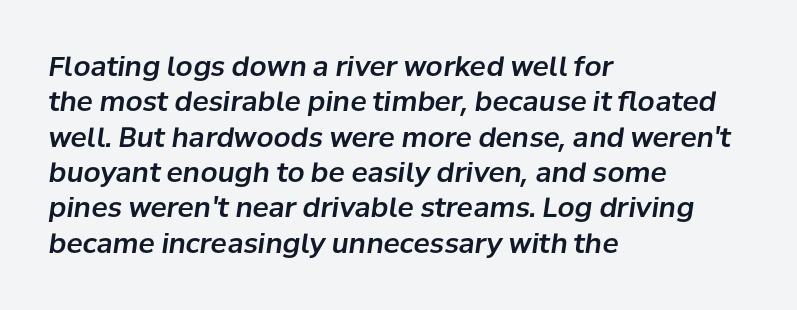
The image shows 27 px text type, italic (leaning right); set left-aligned, normal line spacing (1.31x), normal letter spacing, not underlined.
